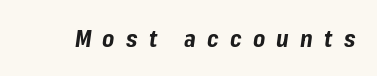
The area under the type is left untouched. The lettering tilts uniformly, giving the passage an italic look. Heavy-handed strokes throughout: this text is bold. How are the letters spaced? Widely, with obvious added tracking.
